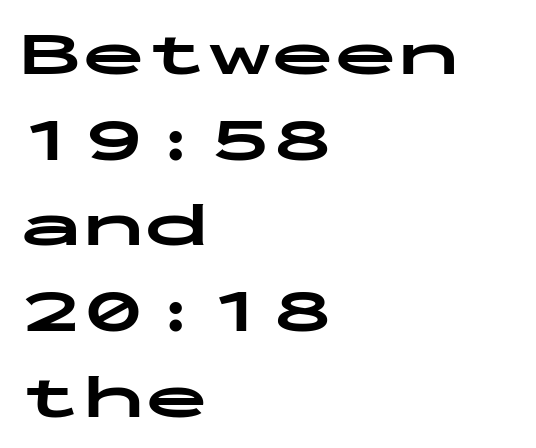
How heavy is the stroke? Heavy — this is a bold. Default kerning and tracking; the words read as compact shapes. The paragraph has a hard left edge and a soft right edge. Posture: upright roman.
